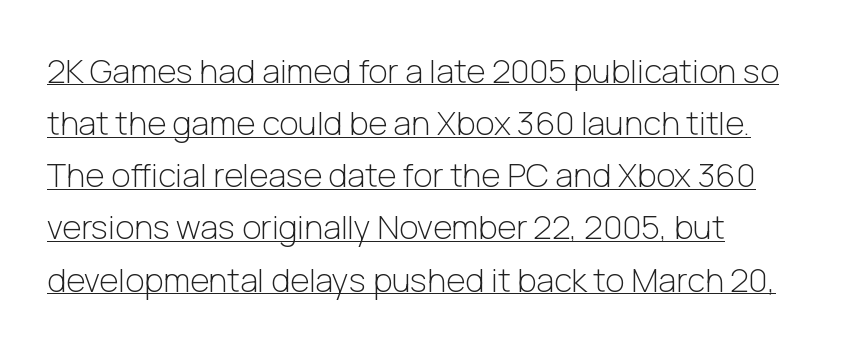
{"serif": "no", "italic": "no", "bold": "no", "weight": "light", "width": "normal", "stroke_contrast": "low", "x_height": "medium", "monospaced": "no", "underline": "yes", "align": "left", "line_spacing": "normal", "line_spacing_ratio": 1.58, "letter_spacing": "normal", "letter_spacing_em": 0.0, "glyph_px": 33}
